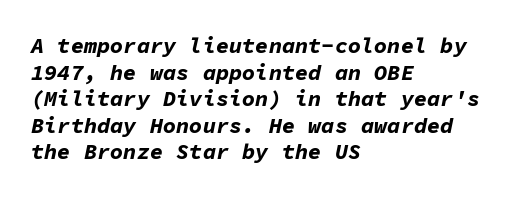
Q: Is the text bold? A: Yes.
Q: Is the text italic (slanted)? A: Yes, it leans right by about 11 degrees.
Q: Is the text underlined? A: No.
Q: How is the paragraph aligned? A: Left-aligned.
Q: Is the spacing between letters normal or unusually wide? A: Normal.
